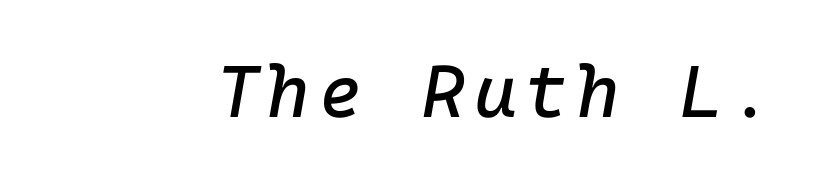
{"italic": "yes", "lean": "right", "slant_degrees": 10, "width": "normal", "stroke_contrast": "low", "x_height": "medium", "underline": "no", "glyph_px": 73}
